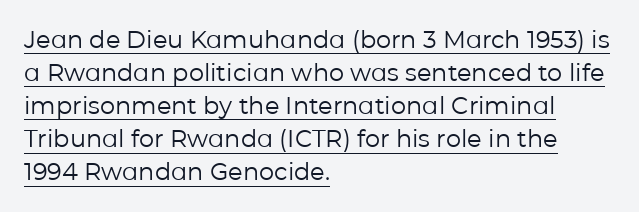
The image shows 24 px text type, upright; set left-aligned, normal line spacing (1.38x), normal letter spacing, underlined.
